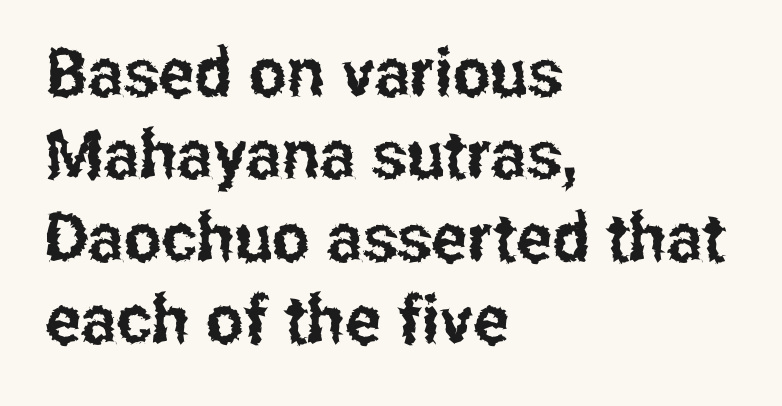
Q: Is the text italic (slanted)? A: No, it is upright.
Q: Is the typeface a serif or a sans-serif typeface? A: Sans-serif.
Q: Is the text underlined? A: No.
Q: How is the paragraph aligned? A: Left-aligned.
Q: Is the spacing between letters normal or unusually wide? A: Normal.
Q: Width (condensed, normal, or wide)? A: Condensed.
Q: Stroke contrast? A: Low.
Q: x-height? A: Medium.
Q: Monospaced? A: No.
